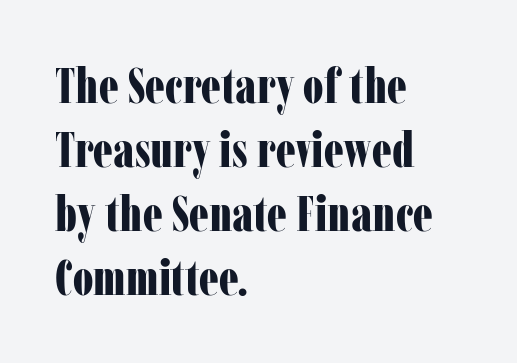
Each row of text sits above clean, open space. You can tell it's not italic because the verticals are truly vertical. The font family rendered here belongs to the serif group. These lines are rendered in a variable-pitch font.
